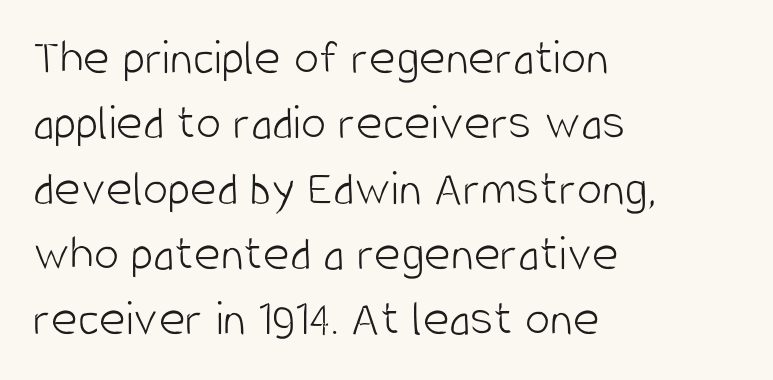
{"serif": "no", "italic": "no", "bold": "no", "weight": "light", "width": "condensed", "stroke_contrast": "low", "x_height": "large", "monospaced": "no", "underline": "no", "align": "left", "line_spacing": "normal", "line_spacing_ratio": 1.28, "letter_spacing": "normal", "letter_spacing_em": 0.0, "glyph_px": 51}
